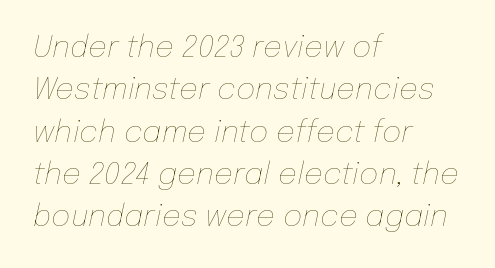
Letters rest on an invisible, unmarked baseline. You could not count columns in this text — the font is proportionally spaced. Horizontal bands of white between lines are of average thickness. The passage is arranged the way most books set body copy — flush left. Default kerning and tracking; the words read as compact shapes. Compared with a typical body face, this is equally light or lighter still.
